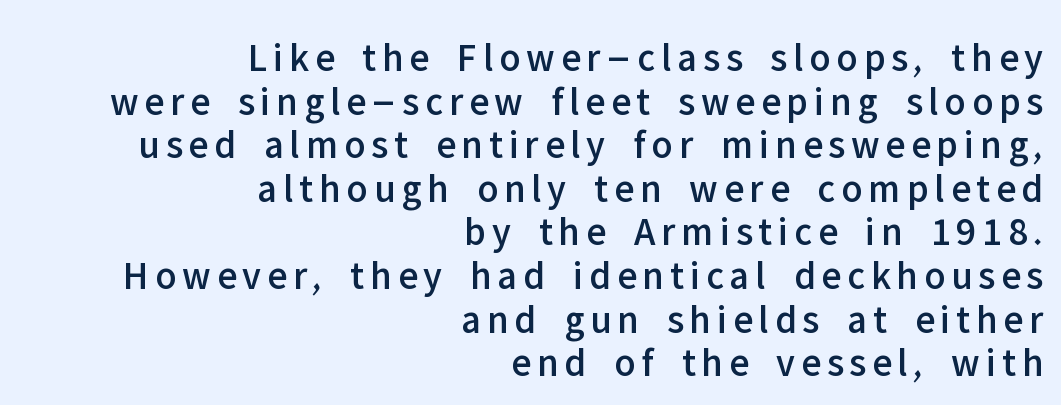
Alignment: flush right. Clear beneath every line of the passage. Quick note: interline space is minimal. Observe the absence of serifs on each vertical stroke in this sample. The lettering stays uniformly vertical, giving the passage a roman look. Is this a fixed-width face? No — the glyphs have proportional, varying widths.
